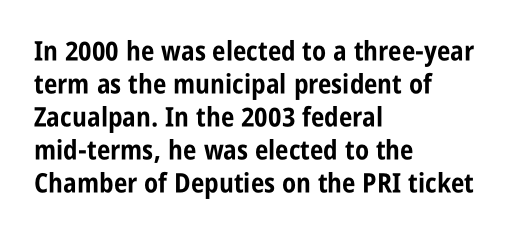
Q: Is the text bold? A: Yes.
Q: Is the text italic (slanted)? A: No, it is upright.
Q: Is the text underlined? A: No.
Q: How is the paragraph aligned? A: Left-aligned.
Q: Is the spacing between letters normal or unusually wide? A: Normal.
